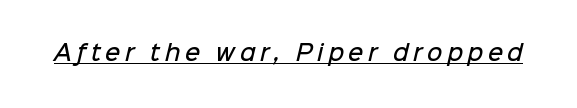
Set as a demibold, roughly 600 on the weight scale. The letters are spread apart with noticeably loose tracking. Underlined type.
